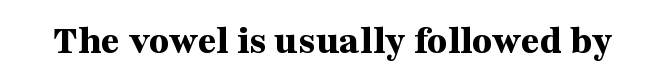
The image shows 41 px bold, wide serif type, upright; set normal letter spacing, not underlined; medium stroke contrast and a medium x-height.
